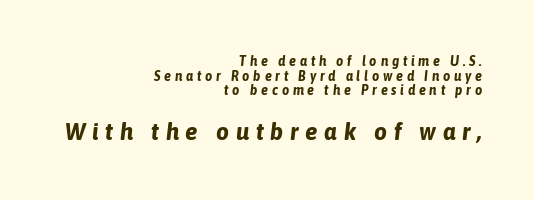
The image shows 25 px bold type, italic (leaning right); set right-aligned, tight line spacing (1.05x), unusually wide letter spacing (+0.27 em), not underlined; the second (bottom) block is 1.79x larger.
